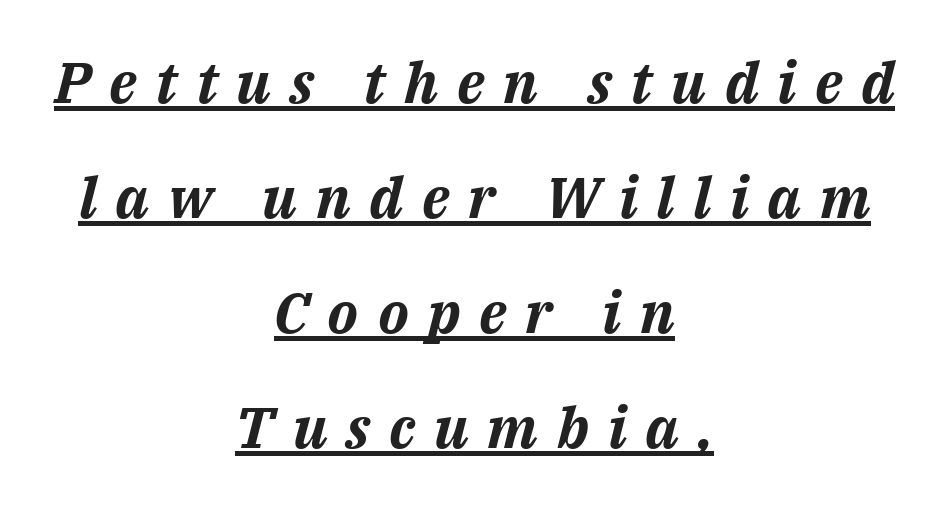
{"italic": "yes", "lean": "right", "slant_degrees": 14, "bold": "yes", "weight": "bold", "width": "normal", "stroke_contrast": "medium", "x_height": "medium", "monospaced": "no", "underline": "yes", "align": "center", "line_spacing": "loose", "line_spacing_ratio": 2.02, "letter_spacing": "wide", "letter_spacing_em": 0.33, "glyph_px": 57}
